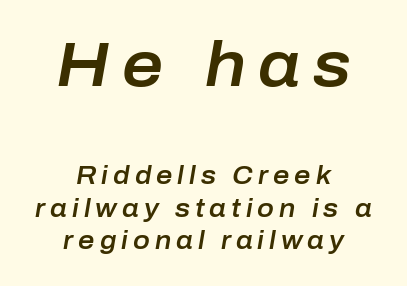
Slanted lettering throughout. What's the leading like? Ordinary, nothing unusual. The strip under each line holds only bare page. Varying glyph widths throughout — classic text-font behaviour.
